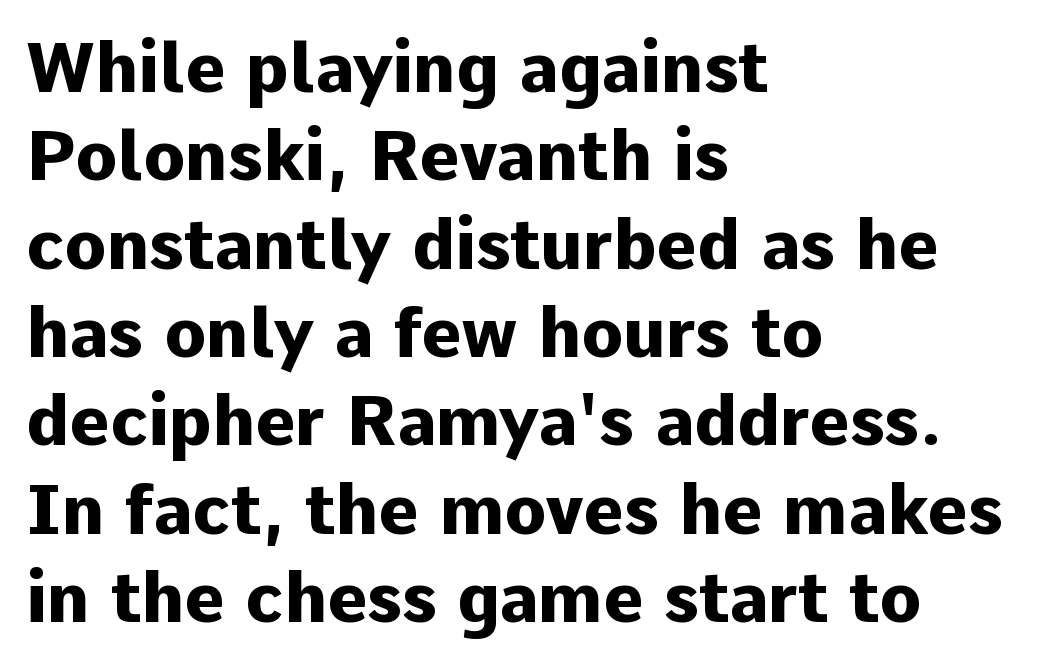
Does the lettering tilt? It doesn't — this is upright. The glyphs are unaccompanied by any horizontal stroke below them. Caption: multi-line text, flush left, ragged right. Every letter is thick-stroked: bold, no question. This is sans-serif lettering, the kind often seen on screens and signage.
